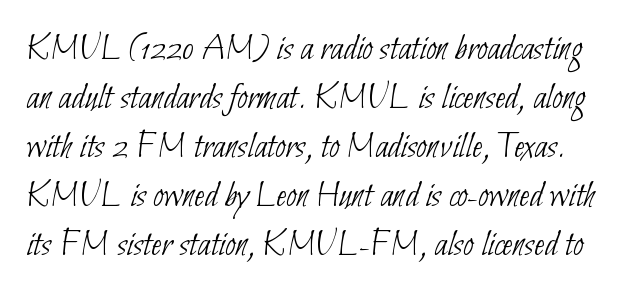
No heavy texture on the line: the type isn't bold. The space beneath each line is pristine and unruled. If you measured baseline to baseline, you'd find a middling distance. No feet cap the strokes, marking this as sans-serif type. Note the varied advance widths — an 'i' is clearly narrower than an 'm'.
